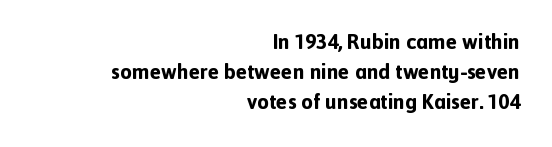
{"italic": "no", "bold": "yes", "underline": "no", "align": "right", "line_spacing": "normal", "line_spacing_ratio": 1.44, "letter_spacing": "normal", "letter_spacing_em": 0.0, "glyph_px": 21}
